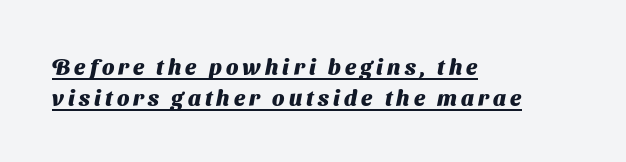
The image shows 22 px bold type; set left-aligned, normal line spacing (1.39x), underlined.
